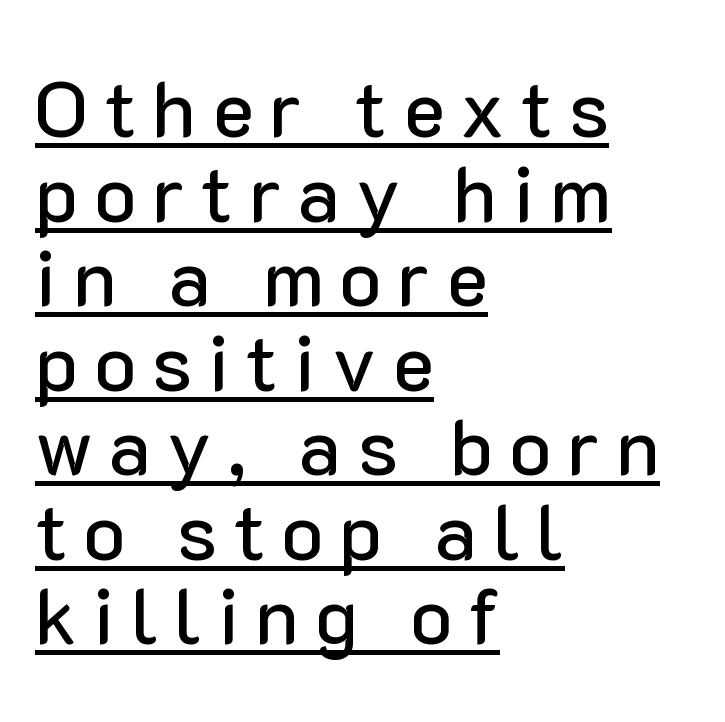
The rendering uses the underline text-decoration. Cramped leading. This sample uses a sans-serif face. This sample is left-justified, so line endings fall wherever the words run out. Character widths vary here, with narrow letters taking less room than wide ones.
